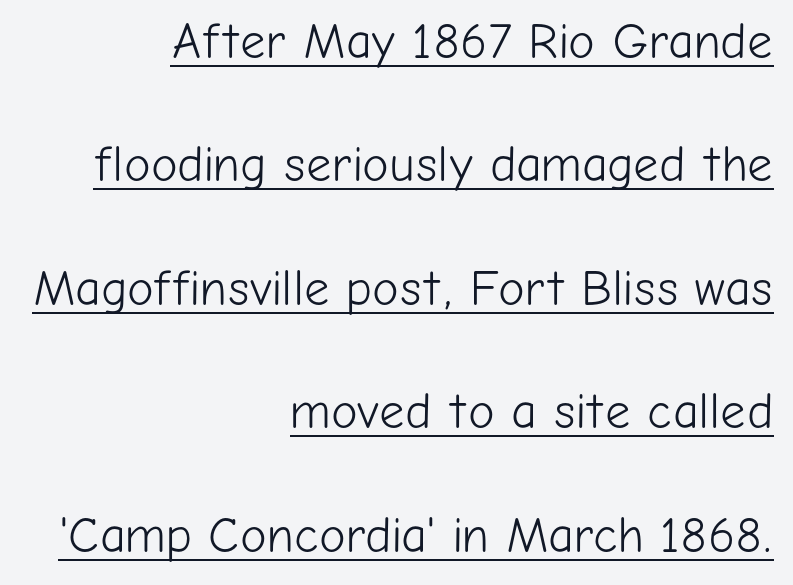
A flush-right, rag-left setting is used for this passage. These lines stand farther apart than default settings would place them. The glyphs in this specimen are sans serif. Character widths vary here, with narrow letters taking less room than wide ones. What decoration does the sample have? An underline. Is the stroke heavy? The answer is a plain regular-or-lighter.
